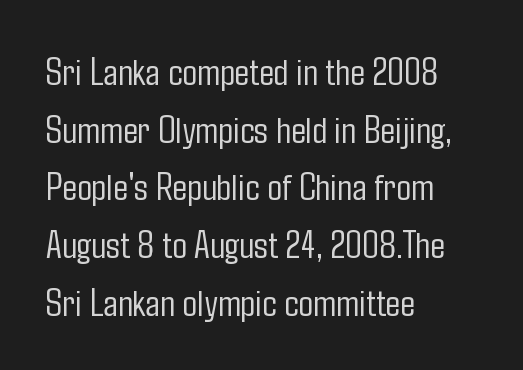
The image shows 39 px light, condensed sans-serif type, upright; set left-aligned, normal line spacing (1.48x), normal letter spacing, not underlined; low stroke contrast and a medium x-height.
